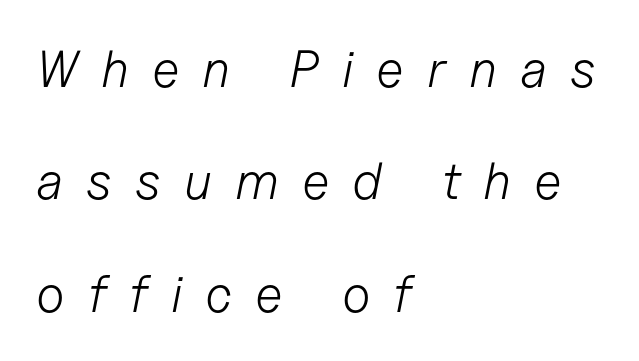
Q: Is the text bold? A: No.
Q: Is the text italic (slanted)? A: Yes, it leans right by about 11 degrees.
Q: Is the text underlined? A: No.
Q: How is the paragraph aligned? A: Left-aligned.
Q: Is the spacing between letters normal or unusually wide? A: Unusually wide.
Q: Is the spacing between lines tight, normal or loose? A: Loose.
Q: Width (condensed, normal, or wide)? A: Normal.
Q: Stroke contrast? A: Low.
Q: x-height? A: Medium.
Q: Monospaced? A: No.
